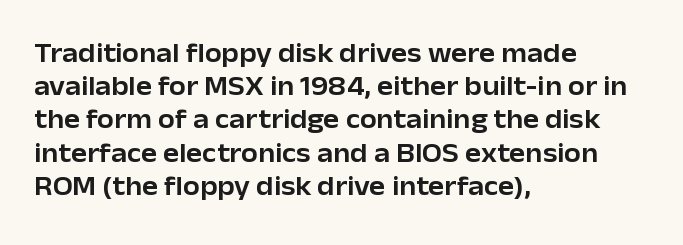
The image shows 27 px text type, upright; set left-aligned, line spacing 1.23x, normal letter spacing, not underlined.
